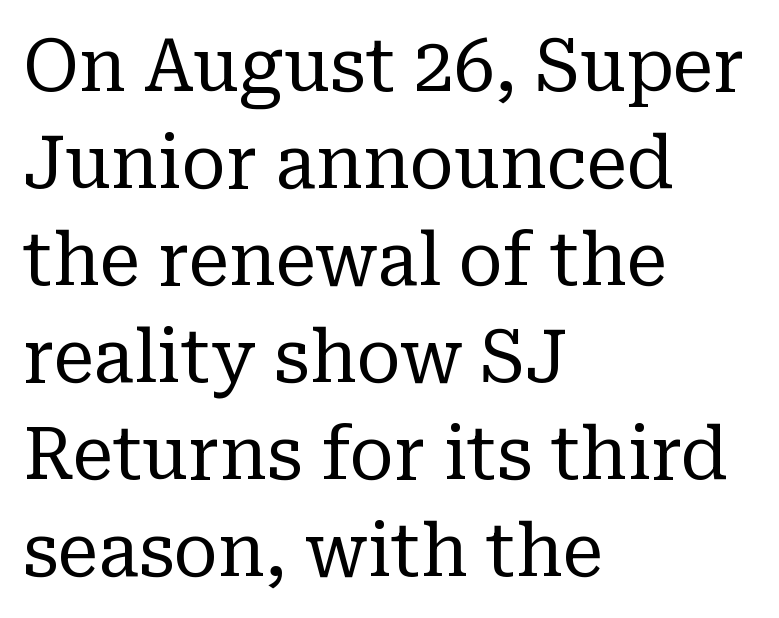
Q: Is the text bold? A: No.
Q: Is the text italic (slanted)? A: No, it is upright.
Q: Is the typeface a serif or a sans-serif typeface? A: Serif.
Q: Is the text underlined? A: No.
Q: How is the paragraph aligned? A: Left-aligned.
Q: Is the spacing between letters normal or unusually wide? A: Normal.
Q: Is the spacing between lines tight, normal or loose? A: Normal.
Q: Width (condensed, normal, or wide)? A: Normal.
Q: Stroke contrast? A: Low.
Q: x-height? A: Medium.
Q: Monospaced? A: No.
